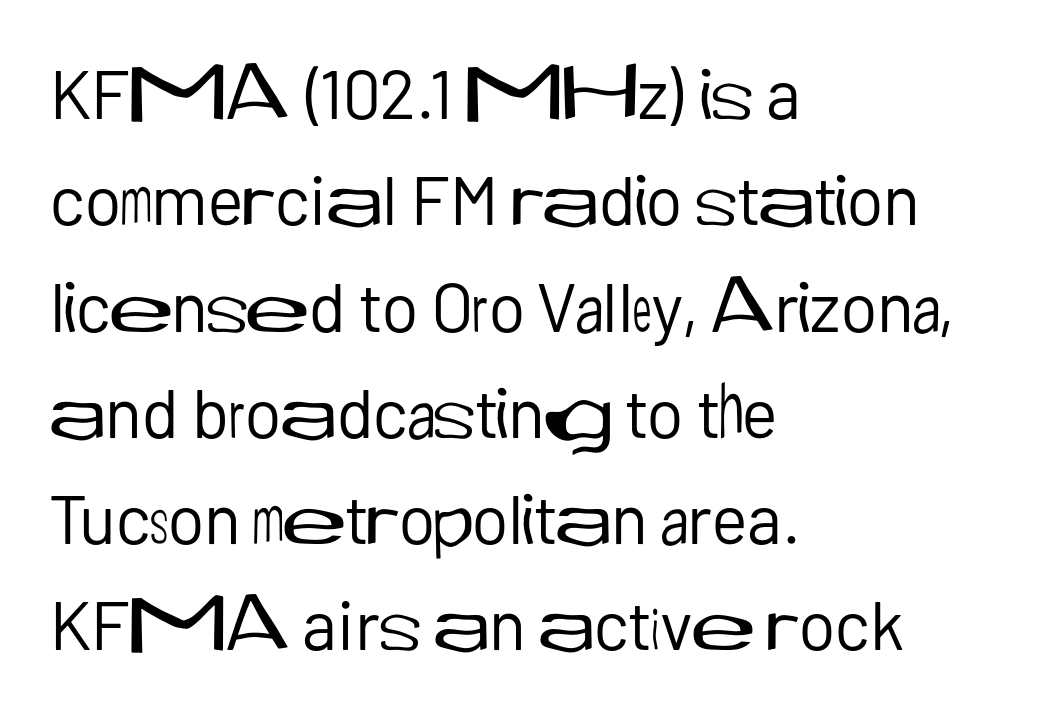
The image shows 69 px regular-weight sans-serif type, upright; set left-aligned, normal line spacing (1.54x), normal letter spacing, not underlined; low stroke contrast and a medium x-height.
